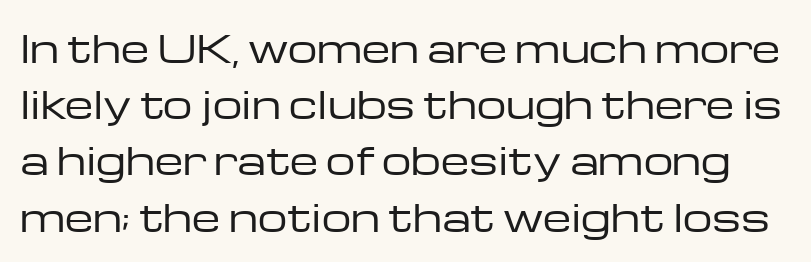
The letters stand upright; this is a roman face. Descenders are the only things crossing below the line. How are the letters spaced? Ordinarily, with no added tracking. Grotesque or geometric, the face here clearly has no serifs. You could not count columns in this text — the font is proportionally spaced. Whoever set this chose a conventional vertical rhythm.
